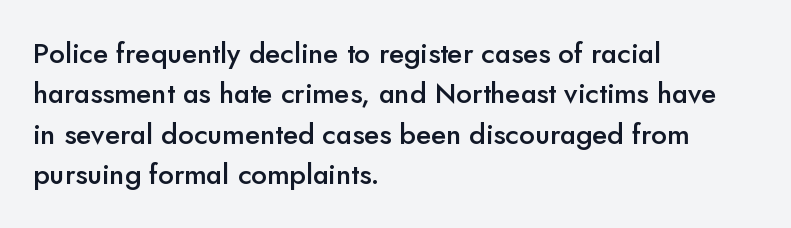
The image shows 28 px semibold sans-serif type, upright; set left-aligned, normal line spacing (1.44x), normal letter spacing, not underlined; low stroke contrast and a small x-height.
